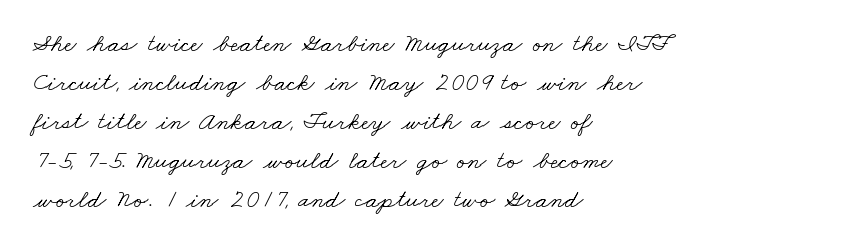
Q: Is the text bold? A: No.
Q: Is the text underlined? A: No.
Q: How is the paragraph aligned? A: Left-aligned.
Q: Is the spacing between letters normal or unusually wide? A: Normal.
Q: Is the spacing between lines tight, normal or loose? A: Normal.
